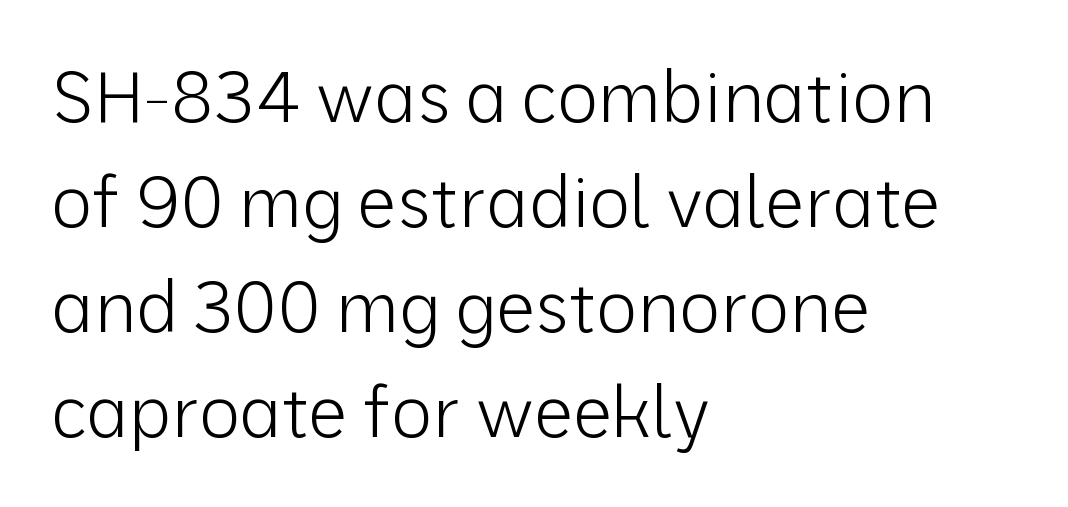
The image shows 70 px light sans-serif type, upright; set left-aligned, normal line spacing (1.5x), normal letter spacing, not underlined; low stroke contrast and a medium x-height.
